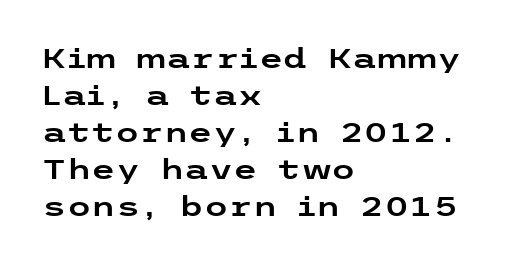
The image shows 28 px wide sans-serif type, upright; set left-aligned, normal line spacing (1.32x), normal letter spacing, not underlined; low stroke contrast and a medium x-height.
